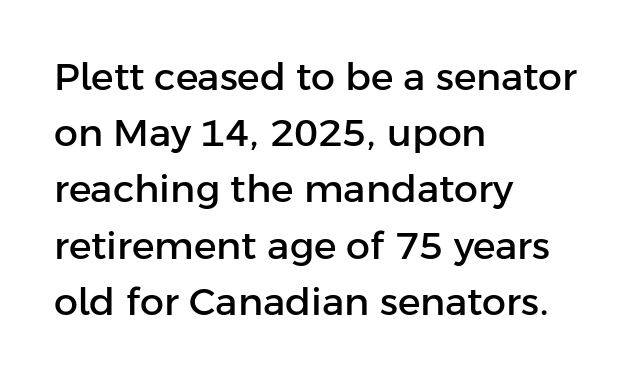
These lines keep a tight, regular rhythm from letter to letter. One-word summary of the alignment: left. The font family rendered here belongs to the sans-serif group. Looks like regular typesetting: each glyph gets only the width it needs.
